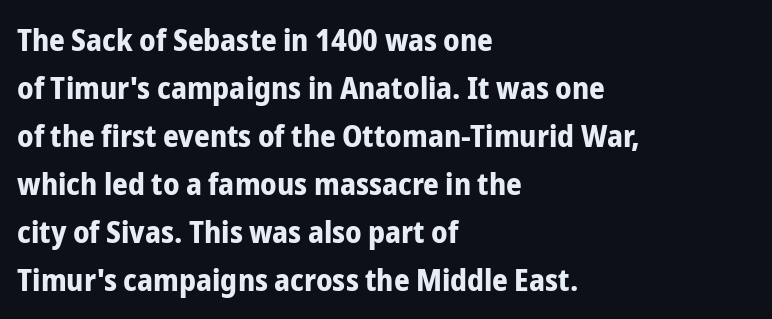
The image shows 31 px bold, condensed sans-serif type, upright; set left-aligned, normal line spacing (1.55x), normal letter spacing, not underlined; low stroke contrast and a medium x-height.
